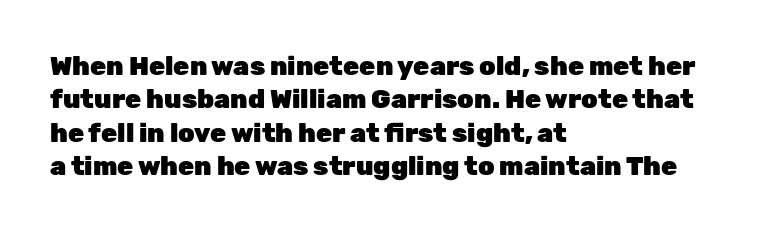
In terms of posture, this sample is upright. Look at the stroke-to-counter ratio: heavy, a bold. Notice how descenders clear the ascenders below comfortably — that's standard leading. The zone under the glyphs is completely vacant. The rendering keeps characters at their native spacing.
